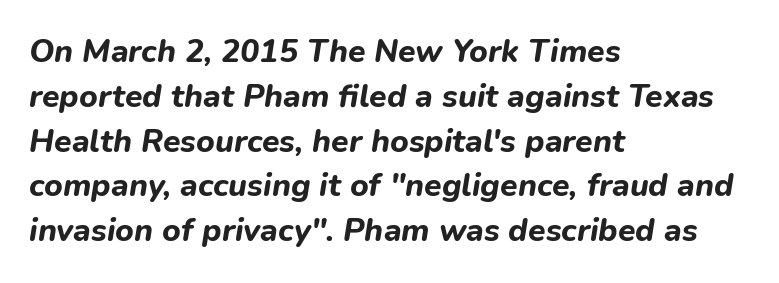
Spacing between characters is what you'd get straight out of the box. Whoever set this chose a conventional vertical rhythm. I'd describe the lettering as bold — thick and assertive. The letters advance in unequal steps, a hallmark of proportional type. Teacher's note: observe the even left margin — that is flush-left alignment.
